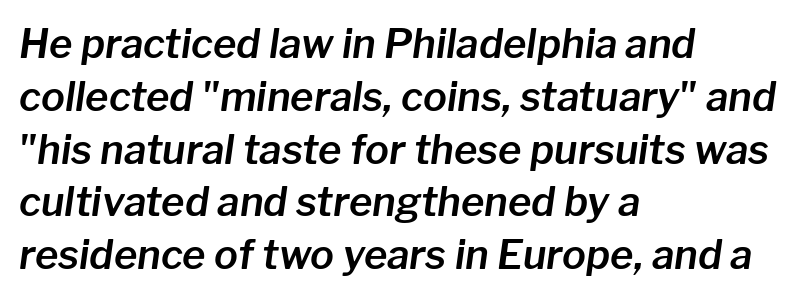
The image shows 40 px text type, italic (leaning right); set left-aligned, normal line spacing (1.32x), normal letter spacing, not underlined; low stroke contrast and a medium x-height.
